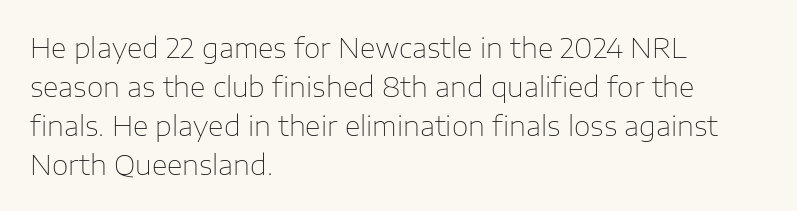
Q: Is the text bold? A: No.
Q: Is the text italic (slanted)? A: No, it is upright.
Q: Is the text underlined? A: No.
Q: How is the paragraph aligned? A: Left-aligned.
Q: Is the spacing between letters normal or unusually wide? A: Normal.
Q: Is the spacing between lines tight, normal or loose? A: Normal.
